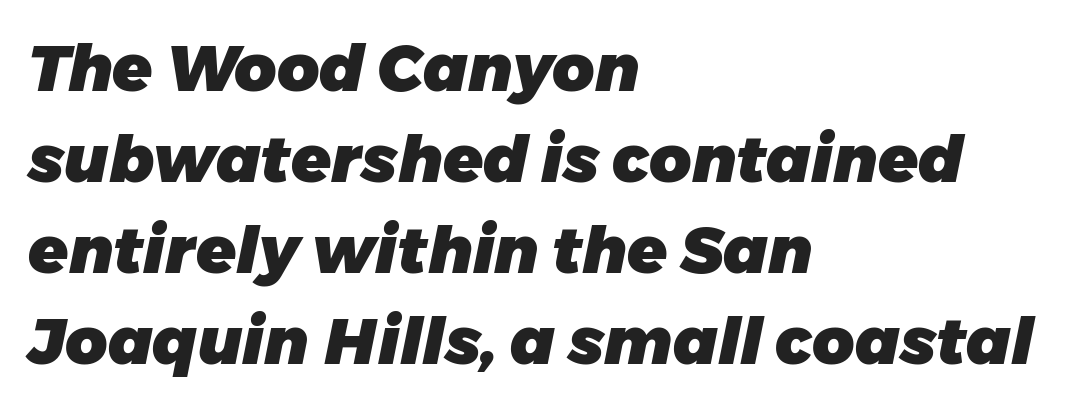
The image shows 65 px heavy type, italic (leaning right); set left-aligned, normal line spacing (1.4x), normal letter spacing, not underlined; low stroke contrast and a medium x-height.
